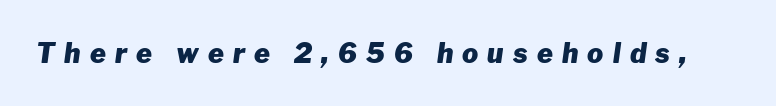
What stands out about the letter spacing? Its width — letters are far apart. Italic: yes, the glyphs are oblique. The strip under each line holds only bare page. These lines carry a lot of weight — the face is fully bold.
